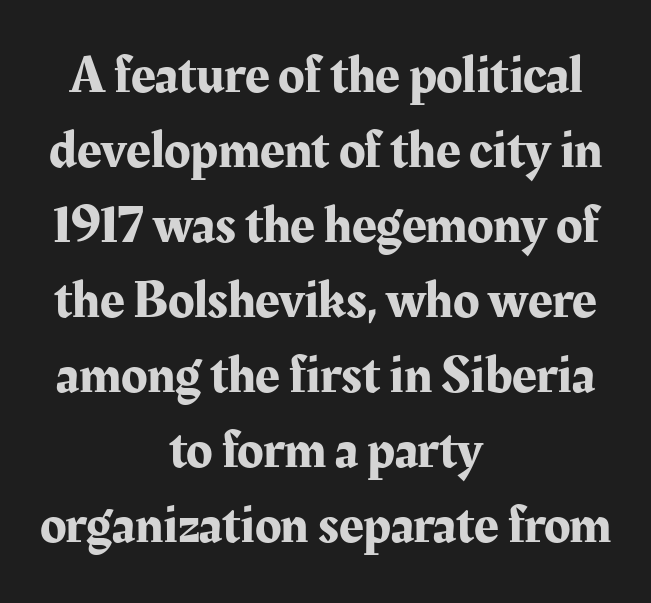
The image shows 54 px serif type, upright; set centered, normal line spacing (1.39x), normal letter spacing, not underlined; medium stroke contrast and a medium x-height.
